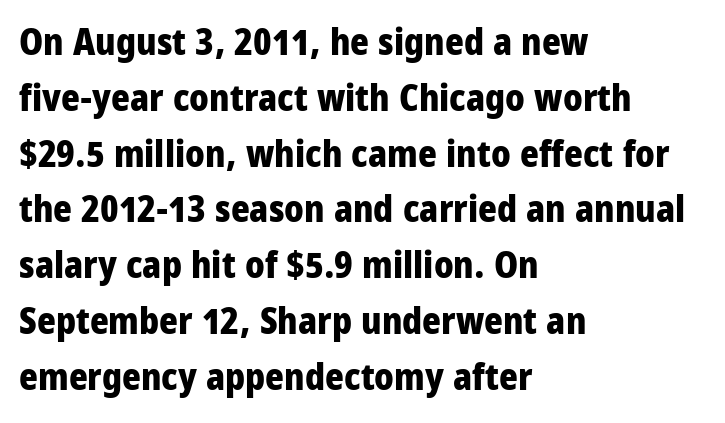
{"serif": "no", "italic": "no", "bold": "yes", "weight": "heavy", "width": "condensed", "stroke_contrast": "low", "x_height": "large", "monospaced": "no", "underline": "no", "align": "left", "line_spacing": "normal", "line_spacing_ratio": 1.55, "letter_spacing": "normal", "letter_spacing_em": 0.0, "glyph_px": 36}
